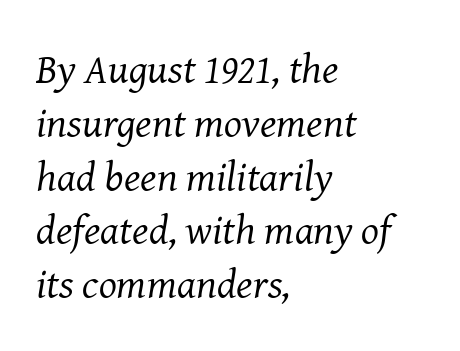
The cut favours lightness, reaching ordinary text weight at its darkest. Anything drawn beneath the words? Only blank space. Each letter keeps its own natural width here, so spacing adapts to shape. Between one letter and the next there's only the usual sliver of space. This block has exactly the height ordinary leading produces.
